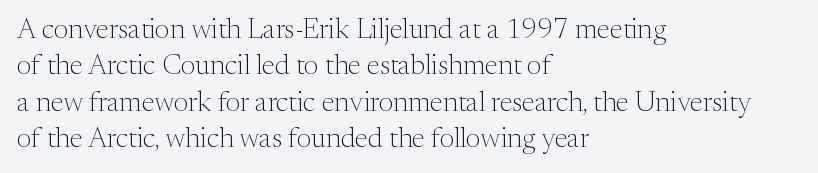
Varying glyph widths throughout — classic text-font behaviour. Unbolded letterforms with no extra heft. Each word holds together tightly as a unit, with standard inter-letter gaps. The typography opts for an upright posture over an oblique one. The typeface chosen for these lines features serifs.
